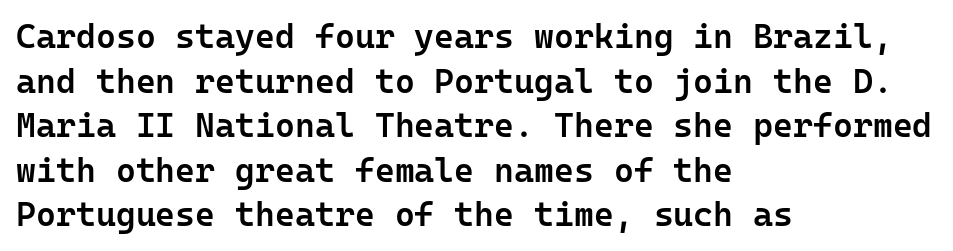
The foot of each line stays bare and open. The tracking reads as untouched default to a designer's eye. Unlike italic type, these characters show no tilt at all. Layout note: lines flush left. A sans-serif font was chosen for this passage.
